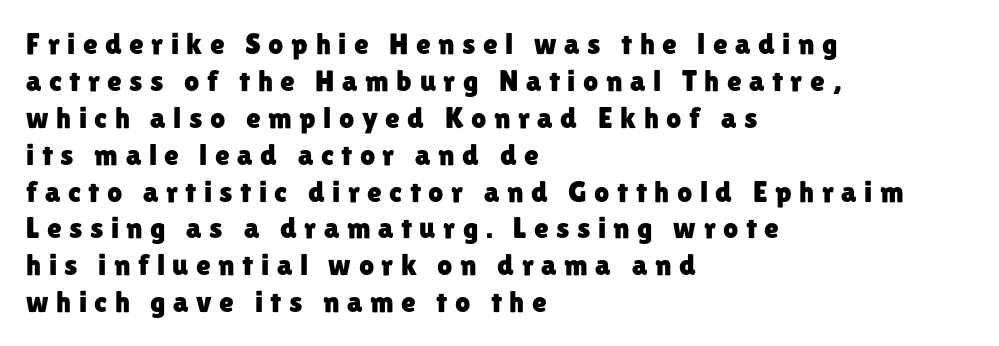
Nothing sits at the stroke ends, so this counts as sans-serif. Caption: multi-line text, flush left, ragged right. Students, note that the glyphs here are deliberately spaced far apart. Plain, unruled lines of type. Posture: upright roman. Note the varied advance widths — an 'i' is clearly narrower than an 'm'.
